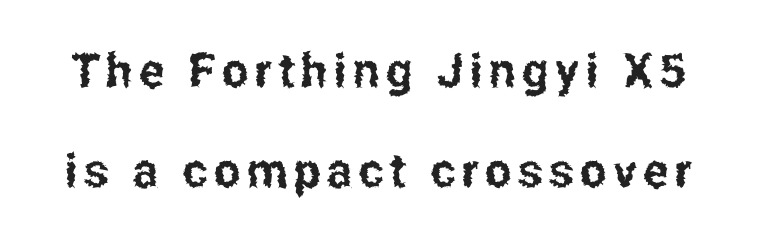
The image shows 47 px condensed sans-serif type, upright; set loose line spacing (2.13x), not underlined; low stroke contrast and a medium x-height.
